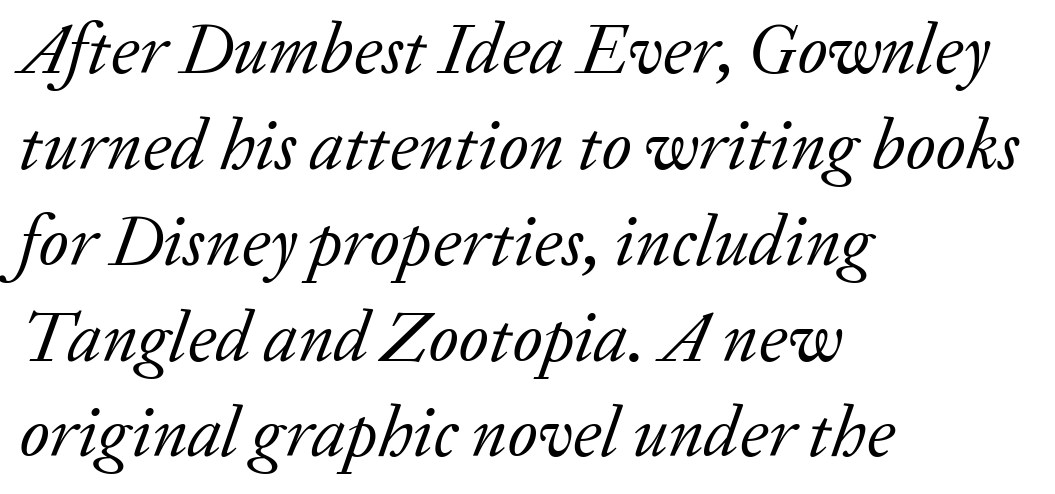
The image shows 71 px regular-weight serif type, italic (leaning right); set left-aligned, normal line spacing (1.35x), normal letter spacing, not underlined; low stroke contrast and a medium x-height.
